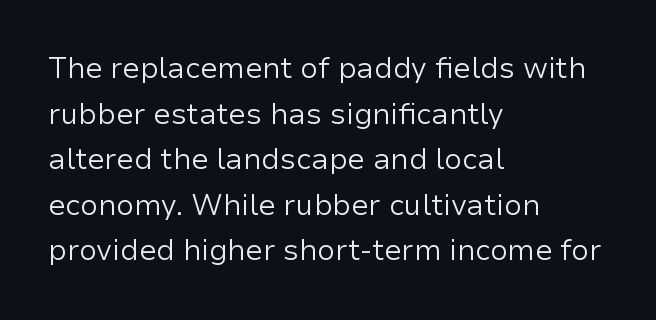
Q: Is the text bold? A: No.
Q: Is the text italic (slanted)? A: No, it is upright.
Q: Is the typeface a serif or a sans-serif typeface? A: Sans-serif.
Q: Is the text underlined? A: No.
Q: How is the paragraph aligned? A: Left-aligned.
Q: Is the spacing between letters normal or unusually wide? A: Normal.
Q: Is the spacing between lines tight, normal or loose? A: Normal.
Q: Width (condensed, normal, or wide)? A: Normal.
Q: Stroke contrast? A: Low.
Q: x-height? A: Medium.
Q: Monospaced? A: No.
